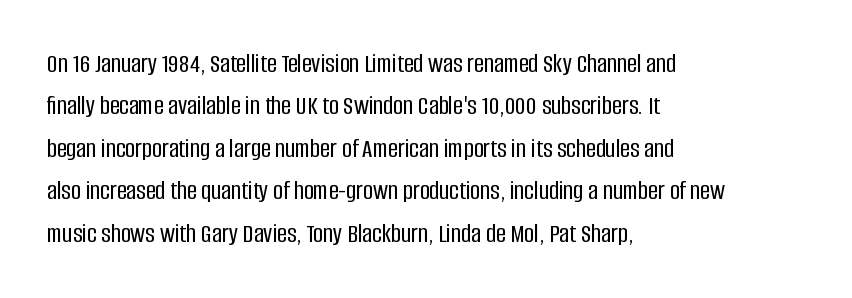
Successive baselines arrive at the customary interval. Tall strokes in this sample are plumb rather than angled. Where is the straight margin? On the left. Lines of text with bare space underneath. Each word holds together tightly as a unit, with standard inter-letter gaps.
